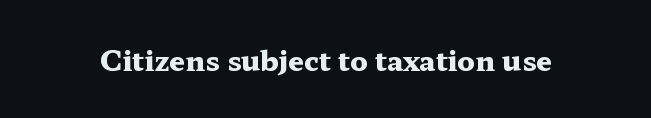
The image shows 28 px heavy, wide serif type, upright; set normal letter spacing, not underlined; medium stroke contrast and a medium x-height.
